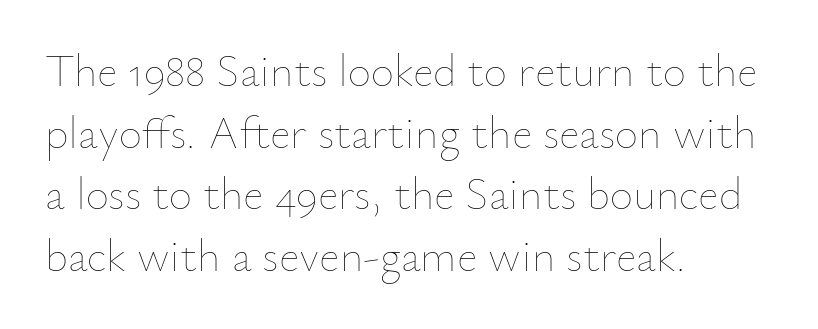
Q: Is the text bold? A: No.
Q: Is the text italic (slanted)? A: No, it is upright.
Q: Is the text underlined? A: No.
Q: How is the paragraph aligned? A: Left-aligned.
Q: Is the spacing between letters normal or unusually wide? A: Normal.
Q: Is the spacing between lines tight, normal or loose? A: Normal.
Q: Width (condensed, normal, or wide)? A: Normal.
Q: Stroke contrast? A: Low.
Q: x-height? A: Small.
Q: Monospaced? A: No.
